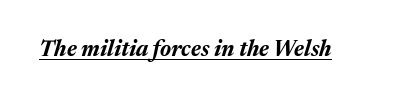
The image shows 22 px bold type, italic (leaning right); set normal letter spacing, underlined.
